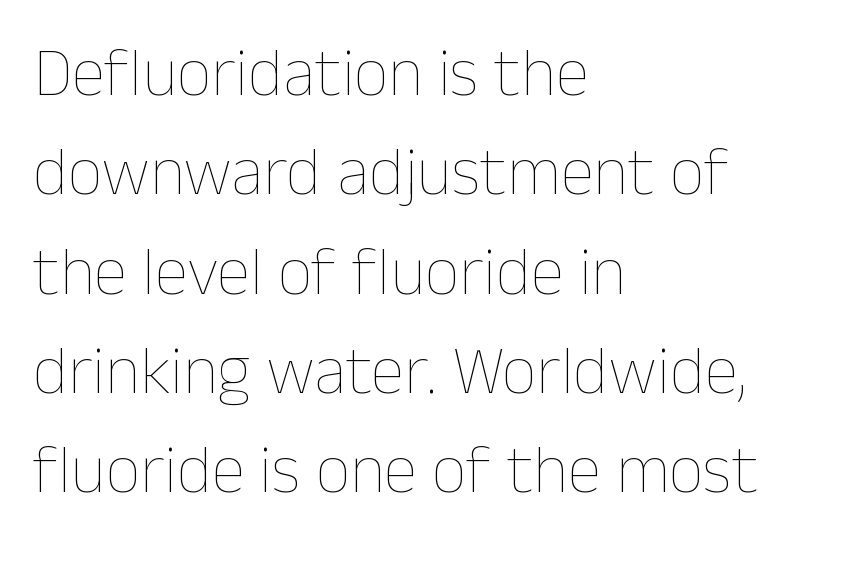
{"italic": "no", "bold": "no", "weight": "thin", "width": "normal", "stroke_contrast": "low", "x_height": "medium", "monospaced": "no", "underline": "no", "align": "left", "line_spacing": "normal", "line_spacing_ratio": 1.46, "letter_spacing": "normal", "letter_spacing_em": 0.0, "glyph_px": 68}
